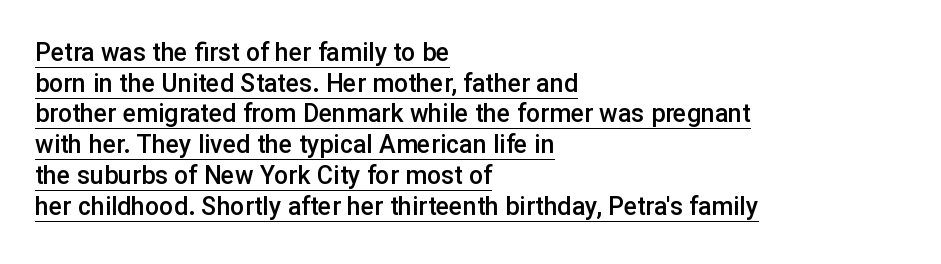
The image shows 25 px text type, upright; set left-aligned, line spacing 1.23x, normal letter spacing, underlined.
